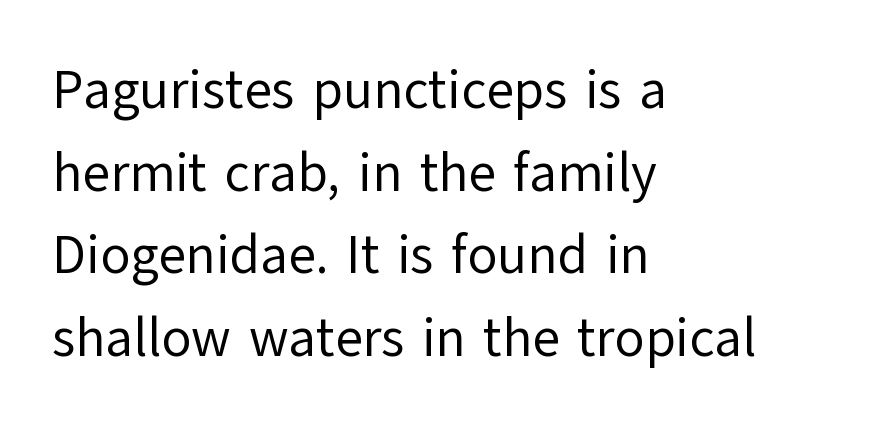
The image shows 54 px regular-weight sans-serif type, upright; set left-aligned, normal line spacing (1.53x), normal letter spacing, not underlined; low stroke contrast and a medium x-height.
